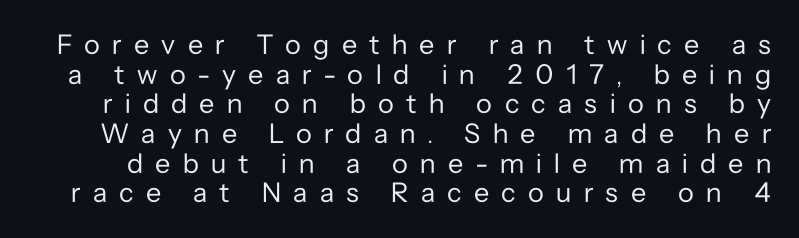
{"serif": "no", "italic": "no", "bold": "no", "weight": "regular", "width": "normal", "stroke_contrast": "low", "x_height": "medium", "monospaced": "no", "underline": "no", "line_spacing": "tight", "line_spacing_ratio": 1.06, "letter_spacing": "wide", "letter_spacing_em": 0.44, "glyph_px": 28}
